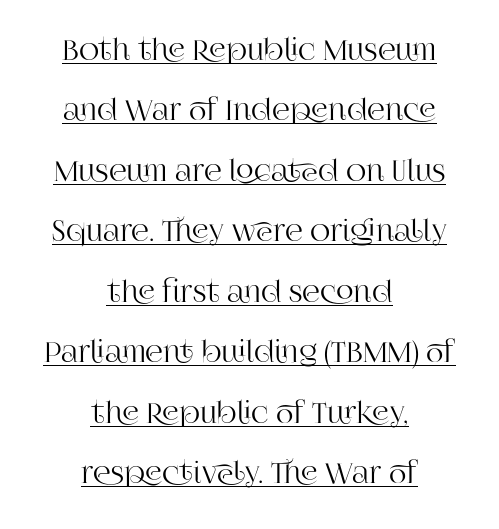
Q: Is the text italic (slanted)? A: No, it is upright.
Q: Is the typeface a serif or a sans-serif typeface? A: Serif.
Q: Is the text underlined? A: Yes.
Q: How is the paragraph aligned? A: Centered.
Q: Is the spacing between letters normal or unusually wide? A: Normal.
Q: Is the spacing between lines tight, normal or loose? A: Loose.
Q: Width (condensed, normal, or wide)? A: Normal.
Q: Stroke contrast? A: High.
Q: x-height? A: Large.
Q: Monospaced? A: No.
